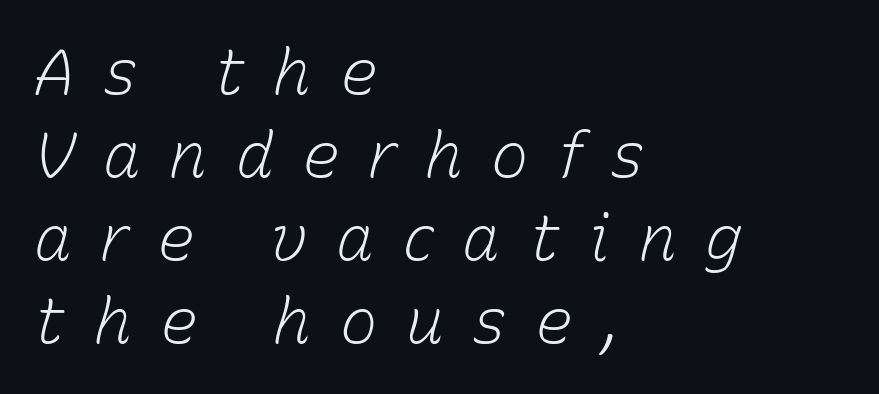
Each letter keeps its own natural width here, so spacing adapts to shape. Italic? Definitely — the glyphs are oblique. Lines of text with bare space underneath. Notice how the passage keeps a crisp vertical edge on the left only.
